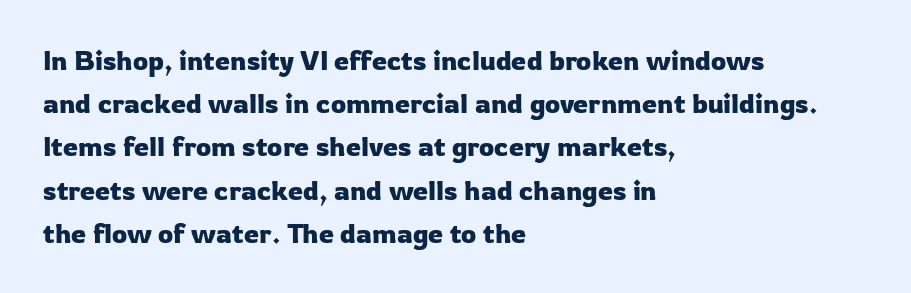
{"italic": "no", "underline": "no", "align": "left", "line_spacing": "normal", "line_spacing_ratio": 1.6, "letter_spacing": "normal", "letter_spacing_em": 0.0, "glyph_px": 27}
